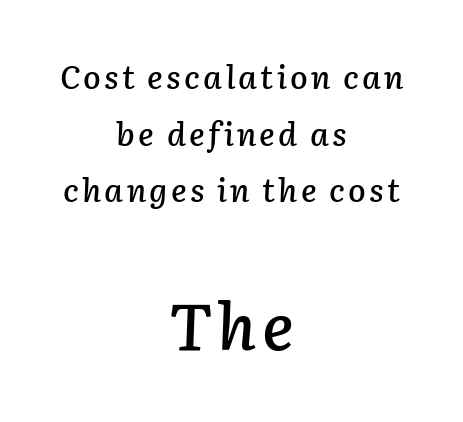
{"italic": "yes", "lean": "right", "slant_degrees": 2, "width": "normal", "stroke_contrast": "low", "x_height": "medium", "monospaced": "no", "underline": "no", "align": "center", "line_spacing_ratio": 1.77, "larger_block": "second", "size_ratio": 2.03, "glyph_px": 65}
